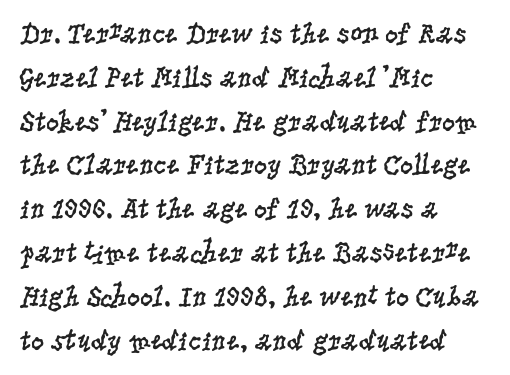
{"serif": "yes", "bold": "no", "weight": "regular", "width": "condensed", "stroke_contrast": "low", "x_height": "large", "monospaced": "no", "underline": "no", "align": "left", "line_spacing": "normal", "line_spacing_ratio": 1.51, "letter_spacing": "normal", "letter_spacing_em": 0.0, "glyph_px": 29}
